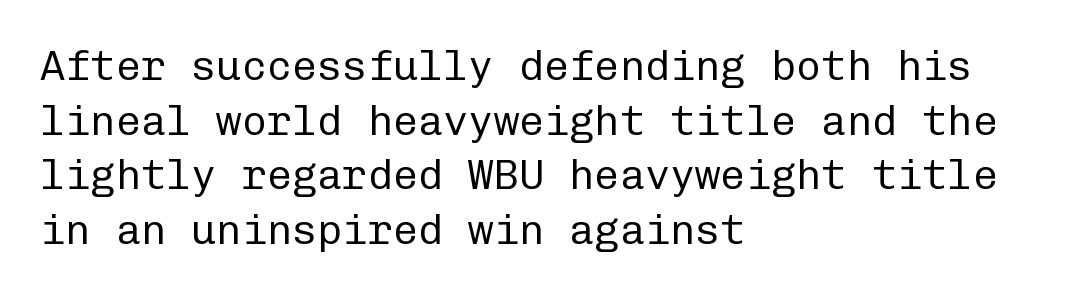
In terms of posture, this sample is upright. Unmarked baselines from the first word to the last. The type is set solid horizontally, with unmodified tracking. Alignment: flush left.
